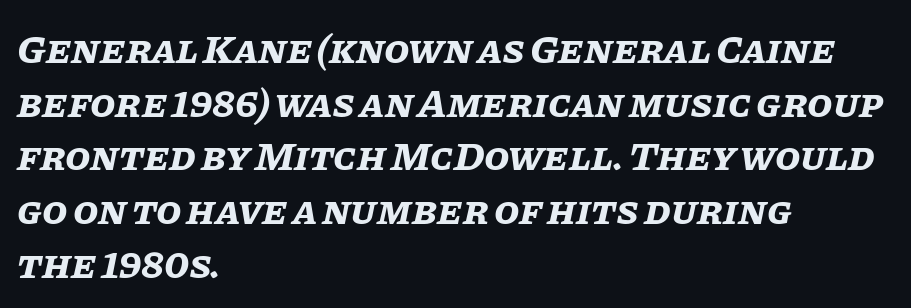
Which margin do the lines hug? The left one — the right edge is uneven. The glyphs look as if they've been sheared to an angle. The glyphs are unaccompanied by any horizontal stroke below them. Each letter keeps its own natural width here, so spacing adapts to shape. Vertically, the passage feels balanced, rows spaced as you'd expect. A full-strength bold gives these letters their thick strokes.
